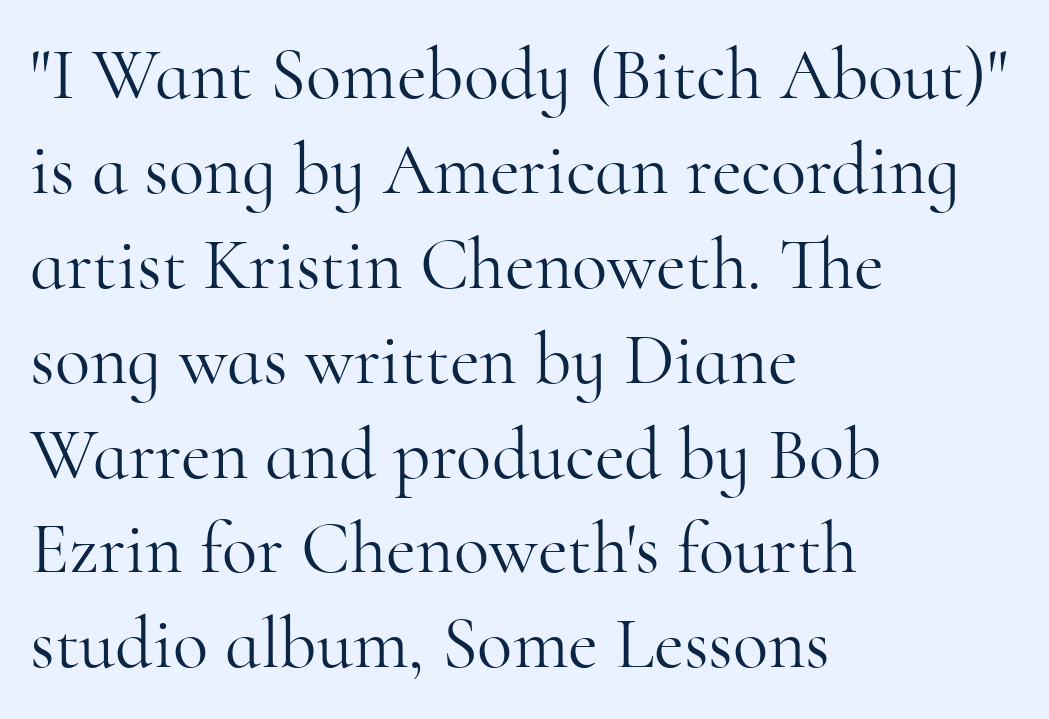
The image shows 73 px light serif type, upright; set left-aligned, normal line spacing (1.3x), normal letter spacing, not underlined; high stroke contrast and a small x-height.
